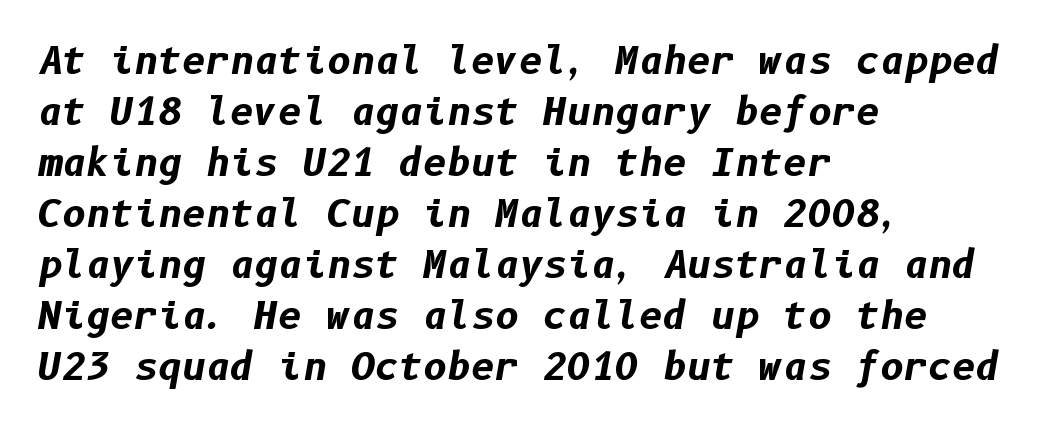
The block of text has a typical density, with ordinary space between rows. The tracking reads as untouched default to a designer's eye. Notice how the passage keeps a crisp vertical edge on the left only. Students, this is bold: see how much ink each stroke carries.
